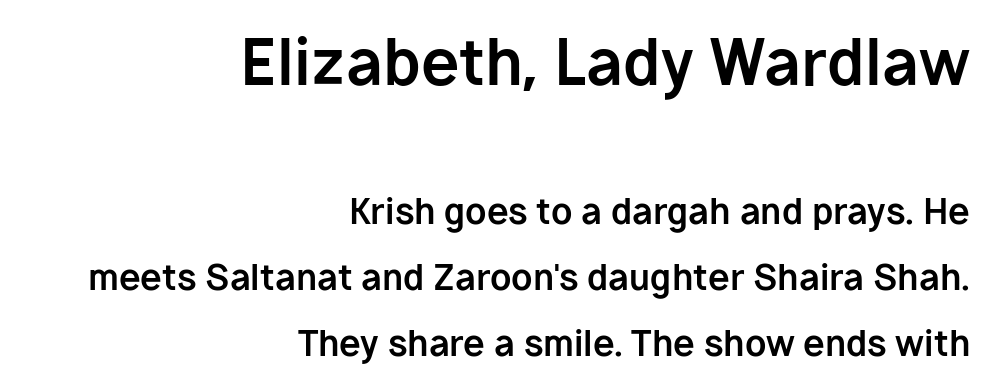
{"serif": "no", "italic": "no", "bold": "yes", "weight": "bold", "width": "normal", "stroke_contrast": "low", "x_height": "medium", "monospaced": "no", "underline": "no", "align": "right", "line_spacing_ratio": 1.89, "letter_spacing": "normal", "letter_spacing_em": 0.0, "larger_block": "first", "size_ratio": 1.77, "glyph_px": 62}
